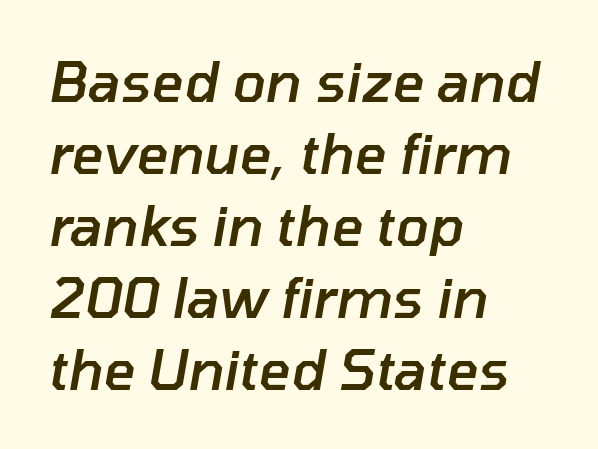
Looks like regular typesetting: each glyph gets only the width it needs. Observe the ordinary spacing: letters are neighbours, not strangers. Tall strokes in this sample are angled rather than plumb. In CSS terms this would be text-align: left. Bare-footed words on every line. Weight check: semibold — heavier than regular, not quite bold.
